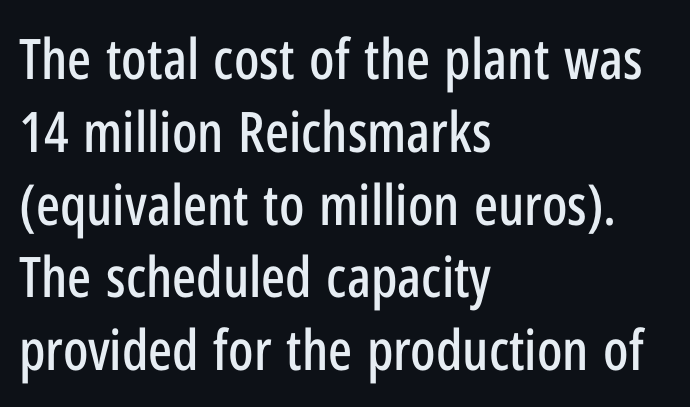
Character widths vary here, with narrow letters taking less room than wide ones. The zone under the glyphs is completely vacant. Quick note: interline space is typical. Glyph-to-glyph distance matches everyday printed text. Notice how the stems are strictly vertical — no italics here. A sans-serif font was chosen for this passage.
